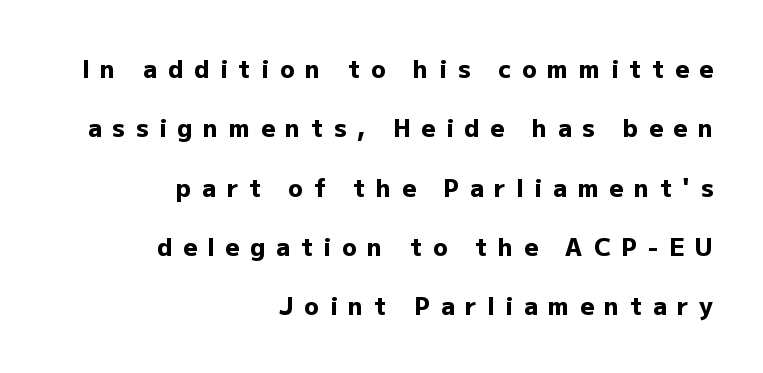
{"italic": "no", "bold": "yes", "underline": "no", "align": "right", "line_spacing": "loose", "line_spacing_ratio": 2.47, "letter_spacing": "wide", "letter_spacing_em": 0.45, "glyph_px": 24}
